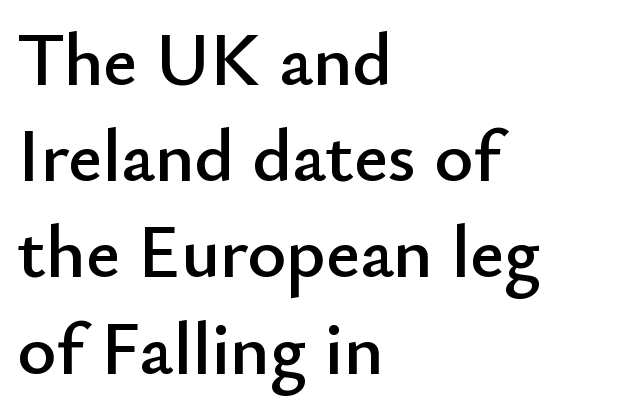
The image shows 74 px sans-serif type, upright; set left-aligned, normal line spacing (1.3x), normal letter spacing, not underlined; low stroke contrast and a small x-height.
